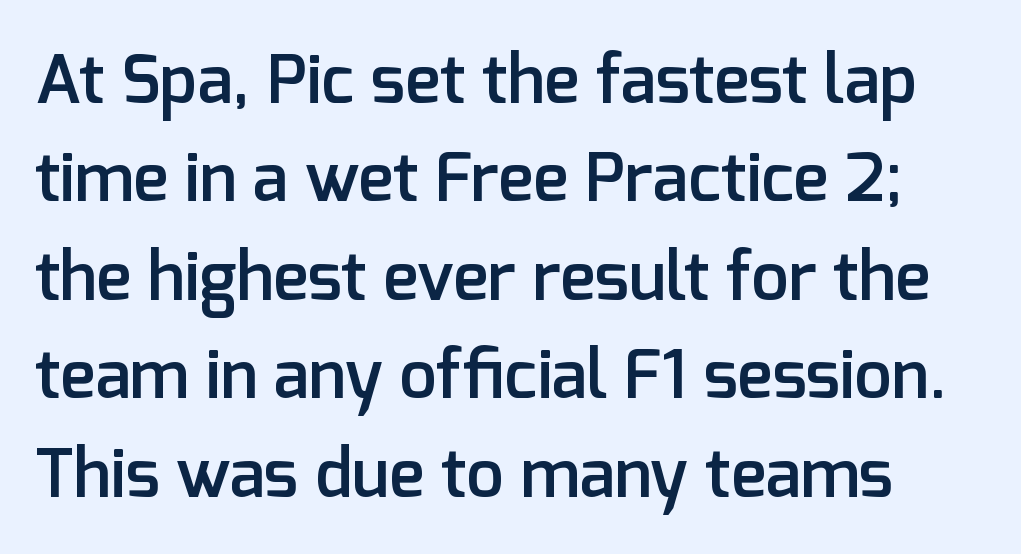
A clean baseline with only descenders dipping below it. Weight: semibold (demi). Letter spacing: default. Does the lettering tilt? It doesn't — this is upright. These lines sit exactly where default settings would place them. Do the characters align in a grid? No, the font is proportional.
